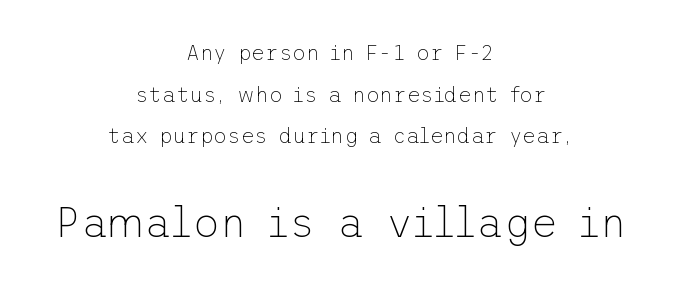
The image shows 42 px thin sans-serif type, upright; set centered, loose line spacing (1.98x), normal letter spacing, not underlined; the second (bottom) block is 2.0x larger; low stroke contrast and a medium x-height.
